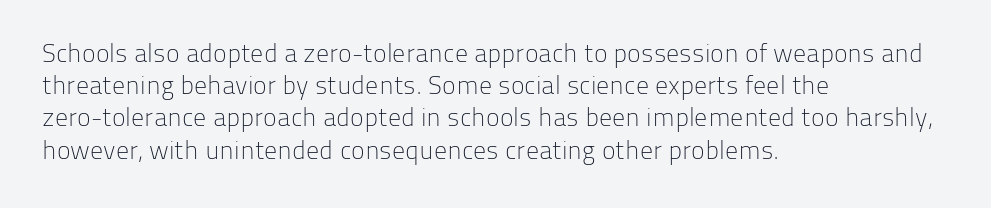
Q: Is the text bold? A: No.
Q: Is the text italic (slanted)? A: No, it is upright.
Q: Is the text underlined? A: No.
Q: How is the paragraph aligned? A: Left-aligned.
Q: Is the spacing between letters normal or unusually wide? A: Normal.
